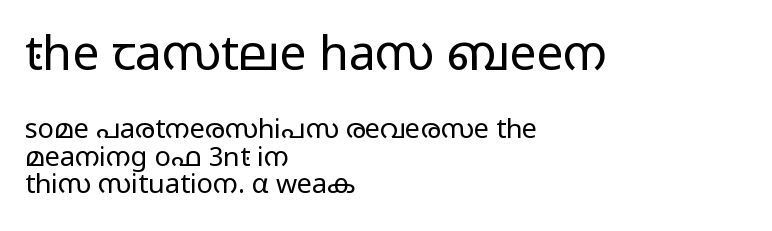
{"serif": "no", "italic": "no", "bold": "no", "weight": "regular", "width": "wide", "stroke_contrast": "low", "x_height": "medium", "monospaced": "no", "underline": "no", "align": "left", "line_spacing": "tight", "line_spacing_ratio": 1.03, "letter_spacing": "normal", "letter_spacing_em": 0.0, "larger_block": "first", "size_ratio": 1.78, "glyph_px": 48}
